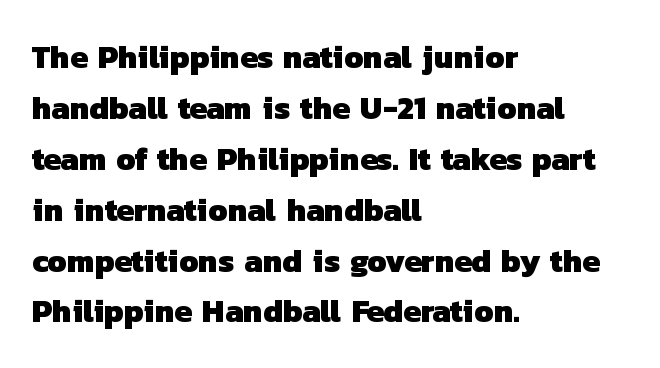
{"serif": "no", "bold": "yes", "weight": "heavy", "width": "normal", "stroke_contrast": "low", "x_height": "medium", "monospaced": "no", "underline": "no", "align": "left", "line_spacing": "normal", "line_spacing_ratio": 1.59, "letter_spacing": "normal", "letter_spacing_em": 0.0, "glyph_px": 32}
